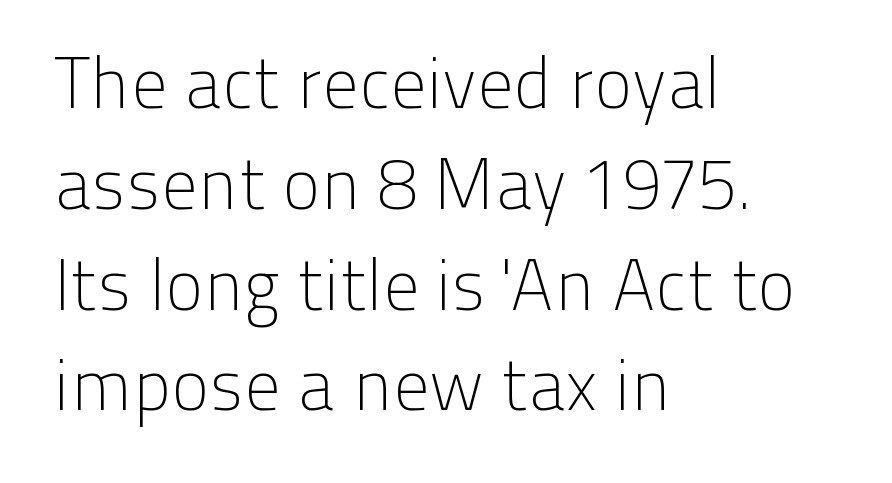
Q: Is the text bold? A: No.
Q: Is the text italic (slanted)? A: No, it is upright.
Q: Is the typeface a serif or a sans-serif typeface? A: Sans-serif.
Q: Is the text underlined? A: No.
Q: How is the paragraph aligned? A: Left-aligned.
Q: Is the spacing between letters normal or unusually wide? A: Normal.
Q: Is the spacing between lines tight, normal or loose? A: Normal.
Q: Width (condensed, normal, or wide)? A: Normal.
Q: Stroke contrast? A: Low.
Q: x-height? A: Medium.
Q: Monospaced? A: No.
